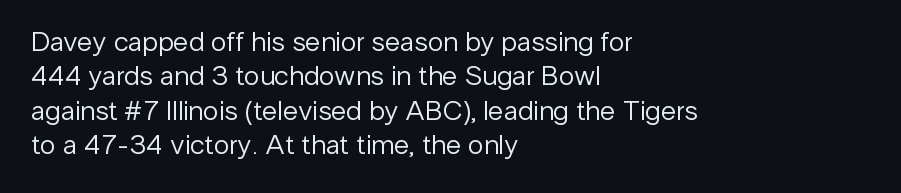
{"serif": "no", "italic": "no", "bold": "no", "weight": "regular", "width": "normal", "stroke_contrast": "low", "x_height": "medium", "monospaced": "no", "underline": "no", "align": "left", "line_spacing_ratio": 1.23, "letter_spacing": "normal", "letter_spacing_em": 0.0, "glyph_px": 28}
